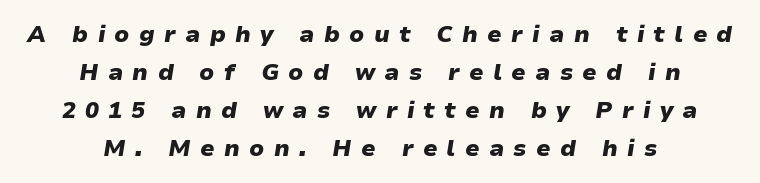
Q: Is the text bold? A: Yes.
Q: Is the text italic (slanted)? A: Yes, it leans right by about 9 degrees.
Q: Is the text underlined? A: No.
Q: How is the paragraph aligned? A: Centered.
Q: Is the spacing between letters normal or unusually wide? A: Unusually wide.
Q: Is the spacing between lines tight, normal or loose? A: Normal.
